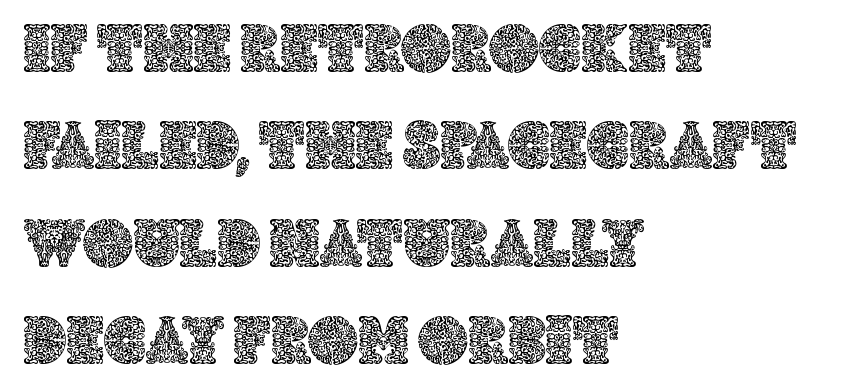
Q: Is the text italic (slanted)? A: No, it is upright.
Q: Is the text underlined? A: No.
Q: How is the paragraph aligned? A: Left-aligned.
Q: Is the spacing between letters normal or unusually wide? A: Normal.
Q: Is the spacing between lines tight, normal or loose? A: Normal.
Q: Width (condensed, normal, or wide)? A: Normal.
Q: x-height? A: Large.
Q: Monospaced? A: No.
